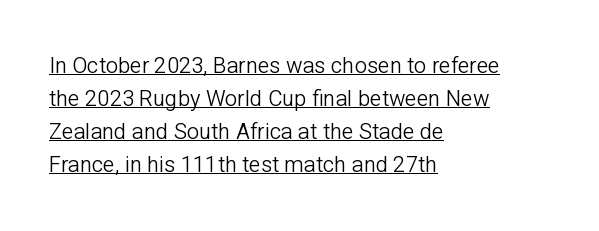
{"italic": "no", "bold": "no", "underline": "yes", "align": "left", "line_spacing": "normal", "line_spacing_ratio": 1.5, "letter_spacing": "normal", "letter_spacing_em": 0.0, "glyph_px": 22}
